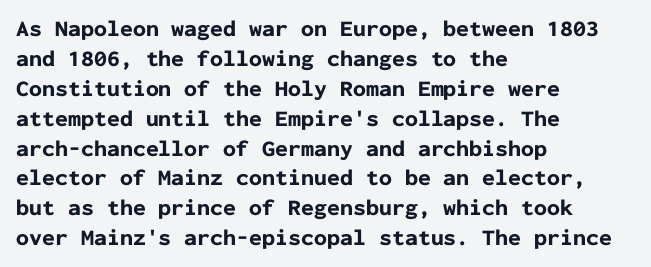
Q: Is the text bold? A: Yes.
Q: Is the text italic (slanted)? A: No, it is upright.
Q: Is the text underlined? A: No.
Q: How is the paragraph aligned? A: Left-aligned.
Q: Is the spacing between letters normal or unusually wide? A: Normal.
Q: Is the spacing between lines tight, normal or loose? A: Normal.
